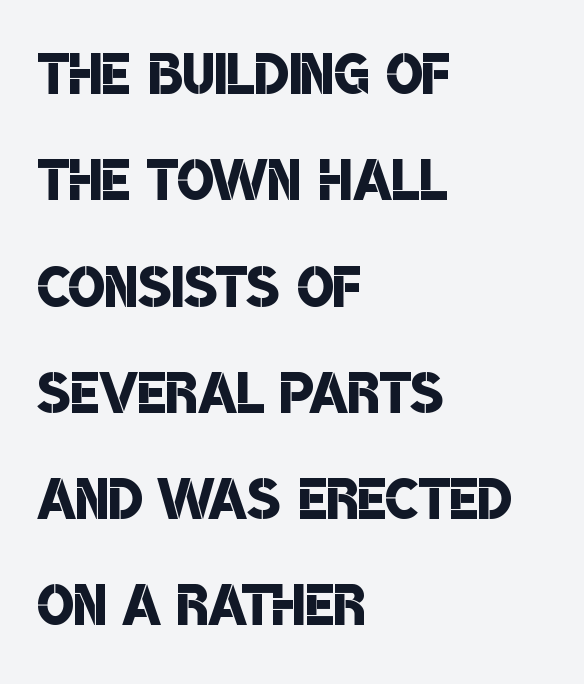
Q: Is the text bold? A: Semi-bold.
Q: Is the typeface a serif or a sans-serif typeface? A: Sans-serif.
Q: Is the text underlined? A: No.
Q: How is the paragraph aligned? A: Left-aligned.
Q: Is the spacing between letters normal or unusually wide? A: Normal.
Q: Is the spacing between lines tight, normal or loose? A: Normal.
Q: Width (condensed, normal, or wide)? A: Condensed.
Q: Stroke contrast? A: Low.
Q: x-height? A: Large.
Q: Monospaced? A: No.
